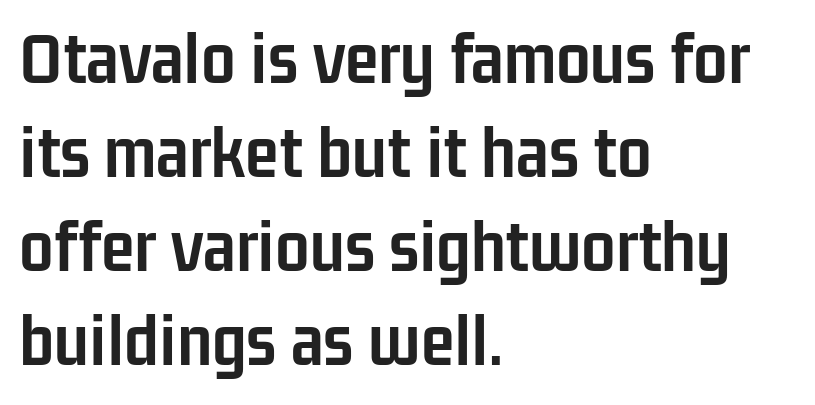
These lines keep a tight, regular rhythm from letter to letter. The text was rendered using a sans face with plain stroke endings. The passage shown is not underscored anywhere. The rendering uses natural spacing where letterforms have individual widths. These lines carry a lot of weight — the face is fully bold.
